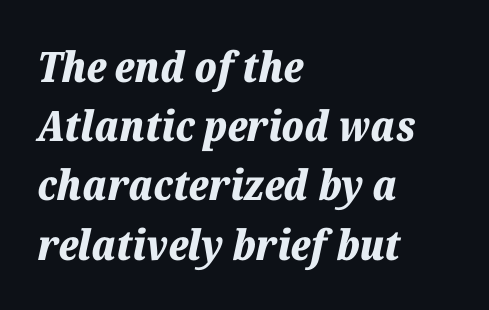
The leading is moderate, giving the passage an even texture. Posture: slanted. These words are printed bold, with thick strokes throughout. The passage shown is typed in a proportional face where columns would drift. These lines are set flush left with a ragged right edge. Underline: absent.
